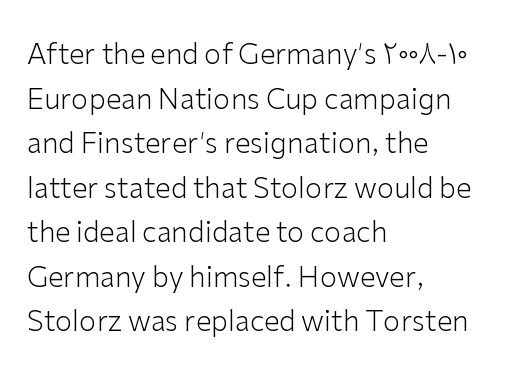
The image shows 28 px light sans-serif type, upright; set left-aligned, normal line spacing (1.59x), normal letter spacing, not underlined; low stroke contrast and a medium x-height.
